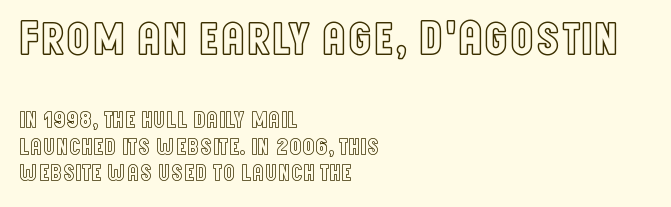
Plain, unruled lines of type. A typesetter would call this zero additional tracking. Think of a printed novel: that variable character pitch is what you see here. The font's upright variant was chosen for this text. Caption: upper text group enlarged, lower text group reduced. This sample is left-justified, so line endings fall wherever the words run out.
